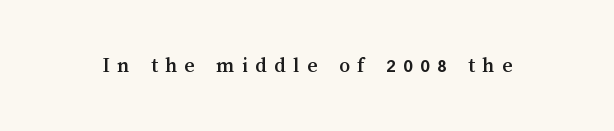
Q: Is the text italic (slanted)? A: No, it is upright.
Q: Is the text underlined? A: No.
Q: Is the spacing between letters normal or unusually wide? A: Unusually wide.
